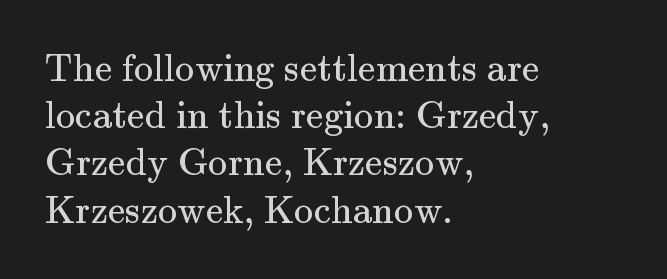
The image shows 39 px regular-weight serif type, upright; set left-aligned, line spacing 1.21x, normal letter spacing, not underlined; medium stroke contrast and a small x-height.
